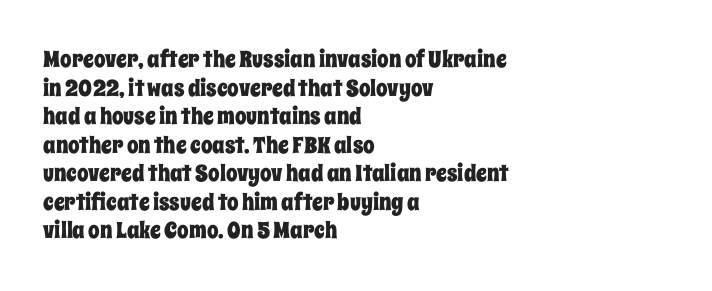
{"italic": "no", "underline": "no", "align": "left", "line_spacing_ratio": 1.24, "letter_spacing": "normal", "letter_spacing_em": 0.0, "glyph_px": 23}
